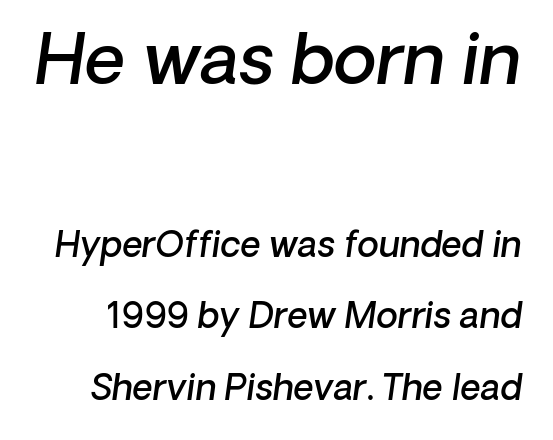
The gaps between neighbouring characters are ordinary and unremarkable. The face used here is proportionally spaced, like ordinary book or web type. Bare-footed words on every line. In terms of leading, this rendering errs on the spacious side. Bigger letters appear in the top chunk; the bottom chunk is reduced.
